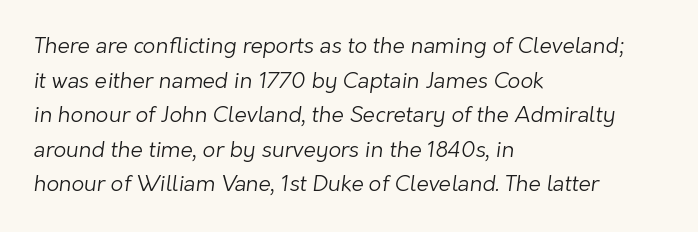
Q: Is the text bold? A: No.
Q: Is the text underlined? A: No.
Q: How is the paragraph aligned? A: Left-aligned.
Q: Is the spacing between letters normal or unusually wide? A: Normal.
Q: Is the spacing between lines tight, normal or loose? A: Normal.
